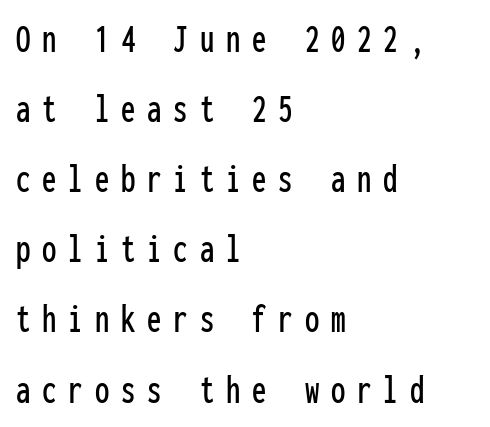
{"serif": "no", "italic": "no", "width": "condensed", "stroke_contrast": "low", "x_height": "medium", "monospaced": "yes", "underline": "no", "align": "left", "line_spacing_ratio": 1.71, "letter_spacing": "wide", "letter_spacing_em": 0.29, "glyph_px": 41}
